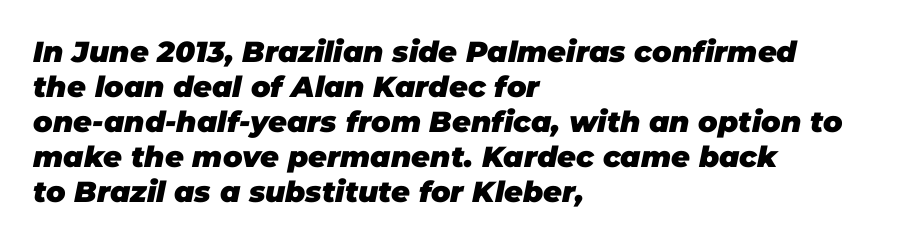
{"italic": "yes", "lean": "right", "slant_degrees": 11, "bold": "yes", "weight": "heavy", "width": "normal", "stroke_contrast": "low", "x_height": "large", "monospaced": "no", "underline": "no", "align": "left", "line_spacing_ratio": 1.21, "letter_spacing": "normal", "letter_spacing_em": 0.0, "glyph_px": 29}
